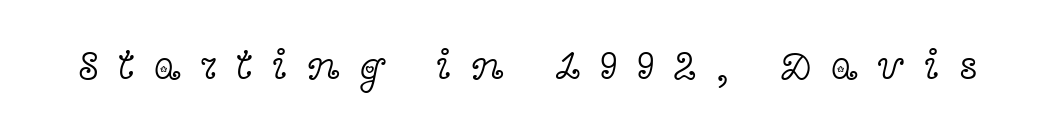
The image shows 42 px light, wide serif type, upright; set unusually wide letter spacing (+0.46 em), not underlined; a medium x-height.
